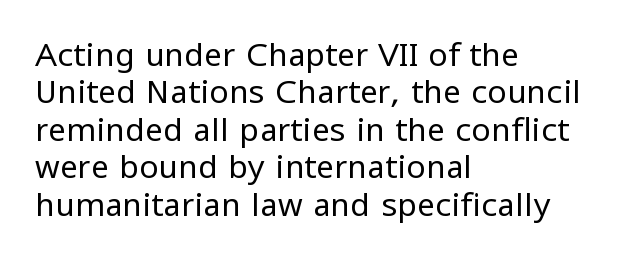
Q: Is the text bold? A: No.
Q: Is the text italic (slanted)? A: No, it is upright.
Q: Is the typeface a serif or a sans-serif typeface? A: Sans-serif.
Q: Is the text underlined? A: No.
Q: How is the paragraph aligned? A: Left-aligned.
Q: Is the spacing between letters normal or unusually wide? A: Normal.
Q: Width (condensed, normal, or wide)? A: Normal.
Q: Stroke contrast? A: Low.
Q: x-height? A: Medium.
Q: Monospaced? A: No.
